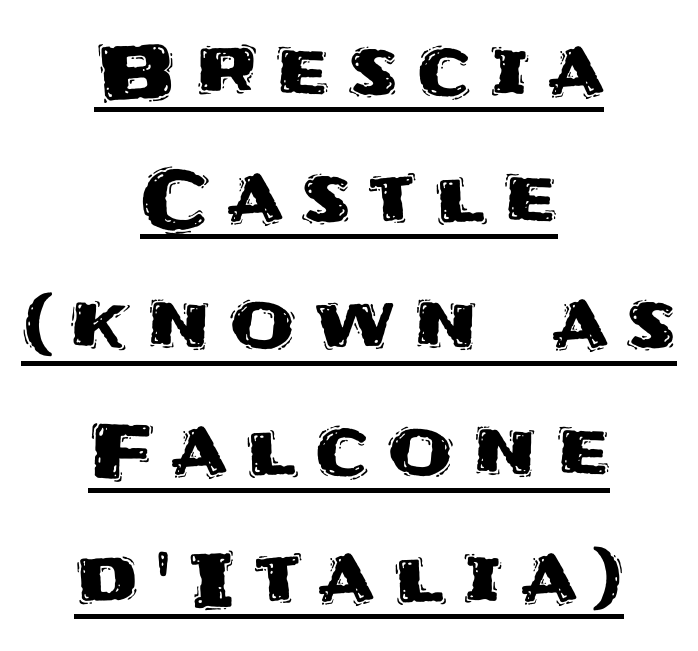
Q: Is the text italic (slanted)? A: No, it is upright.
Q: Is the typeface a serif or a sans-serif typeface? A: Sans-serif.
Q: Is the text underlined? A: Yes.
Q: How is the paragraph aligned? A: Centered.
Q: Is the spacing between letters normal or unusually wide? A: Unusually wide.
Q: Is the spacing between lines tight, normal or loose? A: Normal.
Q: Width (condensed, normal, or wide)? A: Normal.
Q: Stroke contrast? A: Medium.
Q: x-height? A: Large.
Q: Monospaced? A: No.
